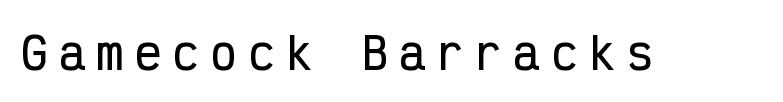
{"serif": "no", "italic": "no", "width": "condensed", "stroke_contrast": "low", "x_height": "medium", "monospaced": "yes", "underline": "no", "letter_spacing": "wide", "letter_spacing_em": 0.26, "glyph_px": 44}
